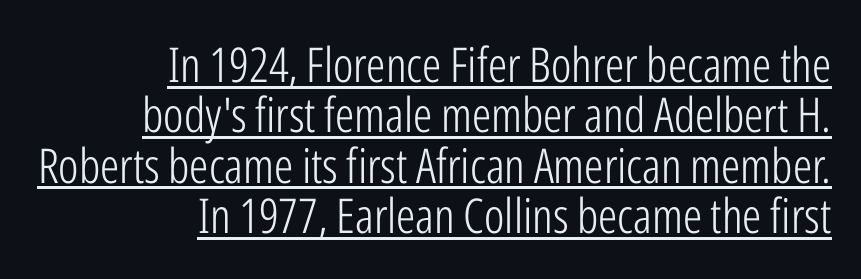
Q: Is the text bold? A: No.
Q: Is the text italic (slanted)? A: No, it is upright.
Q: Is the typeface a serif or a sans-serif typeface? A: Sans-serif.
Q: Is the text underlined? A: Yes.
Q: How is the paragraph aligned? A: Right-aligned.
Q: Is the spacing between letters normal or unusually wide? A: Normal.
Q: Is the spacing between lines tight, normal or loose? A: Tight.
Q: Width (condensed, normal, or wide)? A: Condensed.
Q: Stroke contrast? A: Low.
Q: x-height? A: Medium.
Q: Monospaced? A: No.
